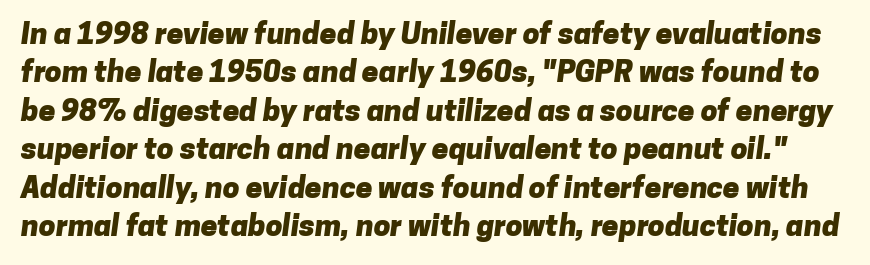
{"serif": "no", "bold": "yes", "weight": "heavy", "width": "normal", "stroke_contrast": "low", "x_height": "medium", "monospaced": "no", "underline": "no", "line_spacing": "normal", "line_spacing_ratio": 1.28, "letter_spacing": "normal", "letter_spacing_em": 0.0, "glyph_px": 30}
